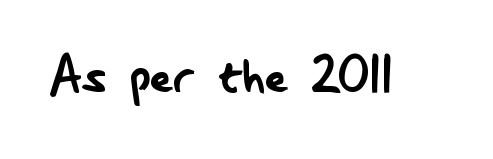
No heavy texture on the line: the type isn't bold. Examine the stroke ends and you'll find no serifs. Note the varied advance widths — an 'i' is clearly narrower than an 'm'. Rendered with straight, roman letterforms. The rendering keeps characters at their native spacing. Rule under the text: the space is simply empty.
